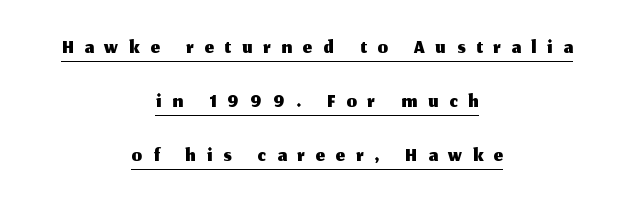
The image shows 32 px sans-serif type, upright; set centered, normal line spacing (1.69x), unusually wide letter spacing (+0.35 em), underlined; medium stroke contrast and a medium x-height.
